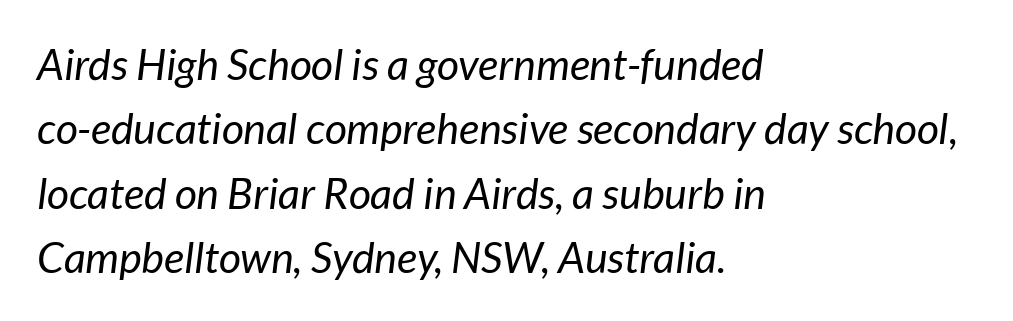
The text carries the slant typical of an italic or oblique font. The block of text has a typical density, with ordinary space between rows. Does extra space separate the letters? No, they use regular spacing. The space directly below the letters is spotless. All the whitespace from short lines collects on the right. The characters are drawn with everyday or finer stroke widths.
